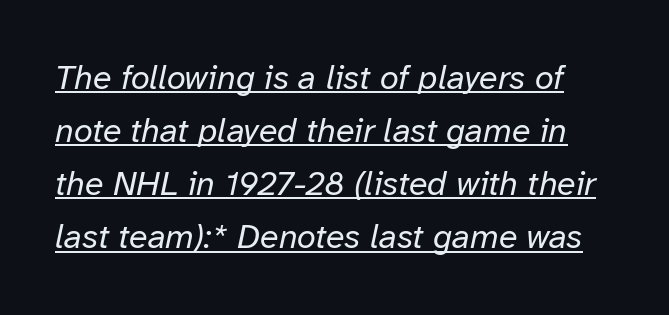
You could not count columns in this text — the font is proportionally spaced. Leading: standard. A continuous stroke trails under the words, as in a hyperlink. Slant detected: the letters are inclined. This is not heavy type; no bold has been used.
